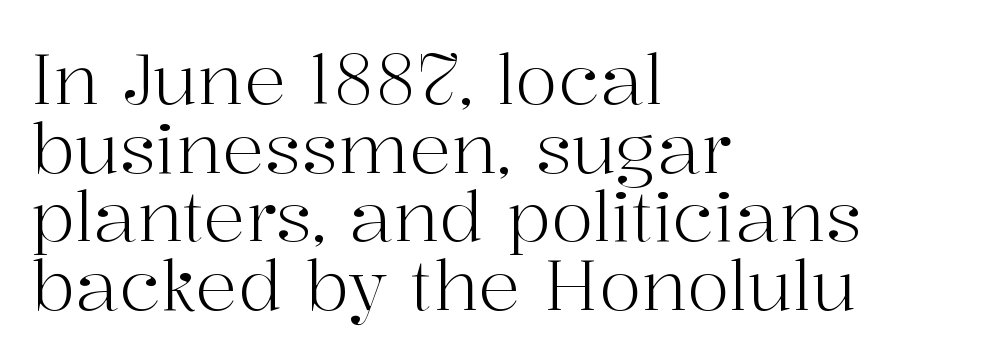
The image shows 70 px light serif type, upright; set left-aligned, tight line spacing (0.98x), normal letter spacing, not underlined; high stroke contrast and a medium x-height.
